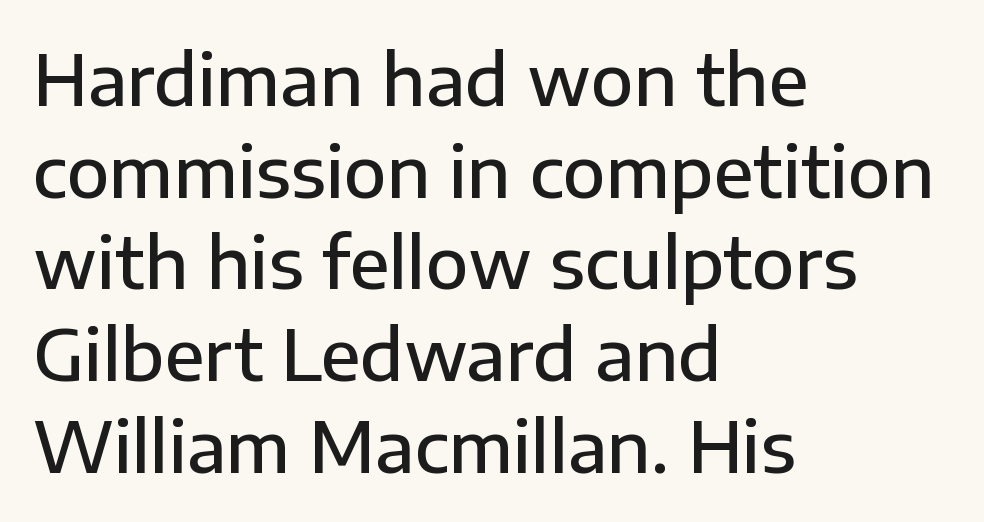
{"serif": "no", "italic": "no", "bold": "semi", "weight": "semibold", "width": "normal", "stroke_contrast": "low", "x_height": "medium", "monospaced": "no", "underline": "no", "align": "left", "line_spacing": "normal", "line_spacing_ratio": 1.31, "letter_spacing": "normal", "letter_spacing_em": 0.0, "glyph_px": 70}
